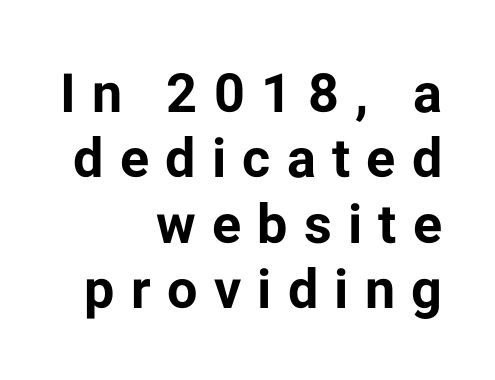
The image shows 54 px bold sans-serif type, upright; set right-aligned, line spacing 1.21x, unusually wide letter spacing (+0.3 em), not underlined; low stroke contrast and a medium x-height.
